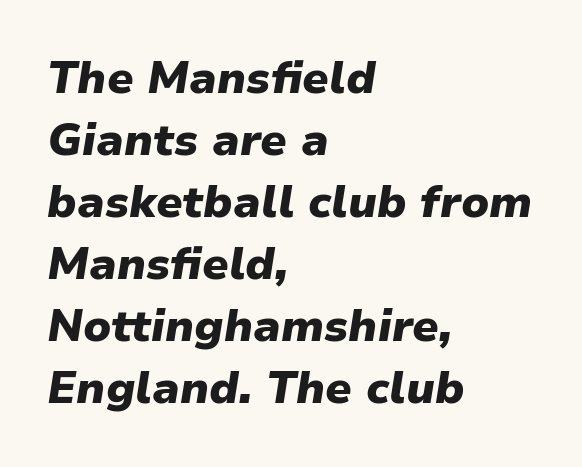
{"italic": "yes", "lean": "right", "slant_degrees": 9, "bold": "yes", "weight": "heavy", "width": "normal", "stroke_contrast": "low", "x_height": "medium", "monospaced": "no", "underline": "no", "align": "left", "line_spacing": "normal", "line_spacing_ratio": 1.38, "letter_spacing": "normal", "letter_spacing_em": 0.0, "glyph_px": 45}
